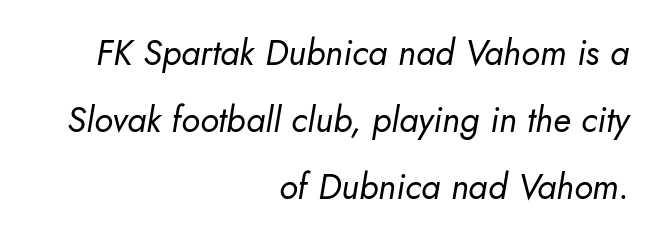
{"italic": "yes", "lean": "right", "slant_degrees": 5, "bold": "no", "weight": "regular", "width": "normal", "stroke_contrast": "low", "x_height": "small", "monospaced": "no", "underline": "no", "align": "right", "line_spacing": "loose", "line_spacing_ratio": 1.92, "letter_spacing": "normal", "letter_spacing_em": 0.0, "glyph_px": 35}
